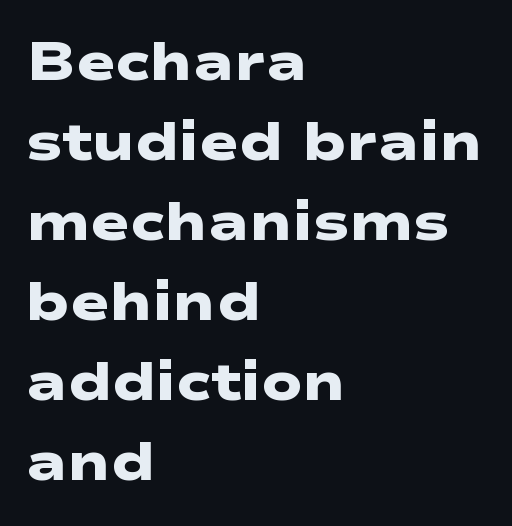
The line-height multiplier appears to be the usual default. Proportional: the letters do not fall into vertical columns. Short and long lines alike share a common starting point at left. The letters carry no serifs — their stems end cleanly without finishing strokes. Set as a true bold cut, around the 700 mark. What stands out about the letter spacing? Nothing — it is the standard amount.
